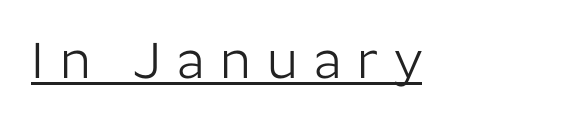
{"serif": "no", "italic": "no", "bold": "no", "weight": "light", "width": "normal", "stroke_contrast": "low", "x_height": "medium", "monospaced": "no", "underline": "yes", "letter_spacing": "wide", "letter_spacing_em": 0.31, "glyph_px": 51}
